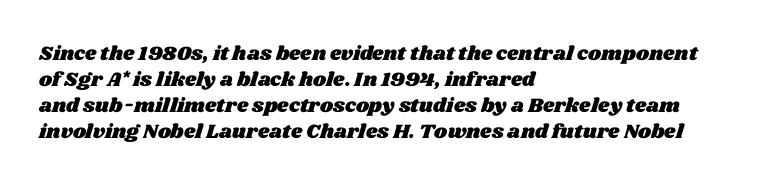
Q: Is the text underlined? A: No.
Q: How is the paragraph aligned? A: Left-aligned.
Q: Is the spacing between letters normal or unusually wide? A: Normal.
Q: Is the spacing between lines tight, normal or loose? A: Normal.
